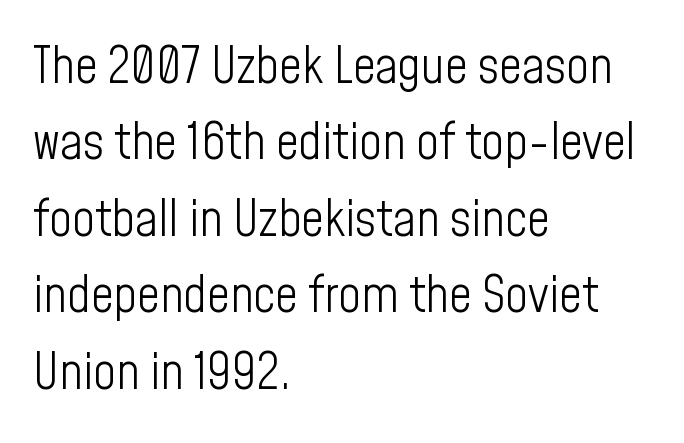
{"serif": "no", "italic": "no", "bold": "no", "weight": "light", "width": "condensed", "stroke_contrast": "low", "x_height": "medium", "monospaced": "no", "underline": "no", "align": "left", "line_spacing": "normal", "line_spacing_ratio": 1.53, "letter_spacing": "normal", "letter_spacing_em": 0.0, "glyph_px": 50}
